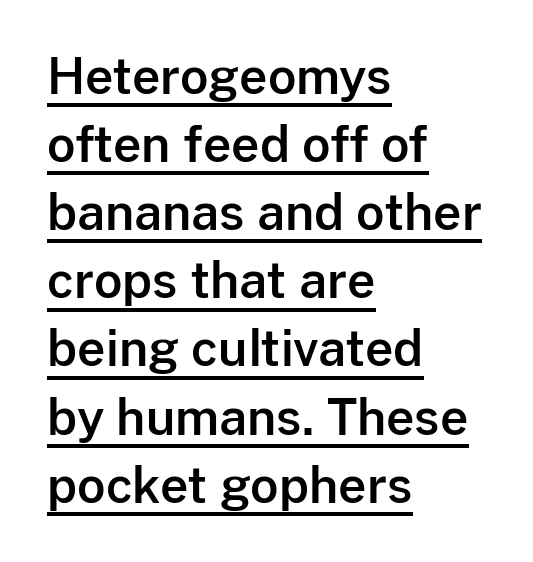
{"serif": "no", "italic": "no", "width": "normal", "stroke_contrast": "low", "x_height": "medium", "monospaced": "no", "underline": "yes", "align": "left", "line_spacing": "normal", "line_spacing_ratio": 1.39, "letter_spacing": "normal", "letter_spacing_em": 0.0, "glyph_px": 49}
